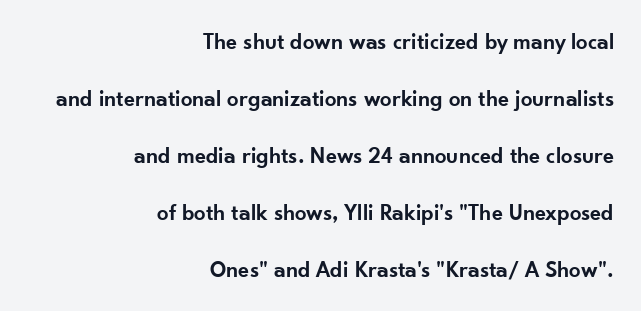
Check the space under the baseline: it is left empty. If you drew a ruler down the right edge, every line would touch it. What's the leading like? Stretched, with rows far apart. Rendered with straight, roman letterforms.
